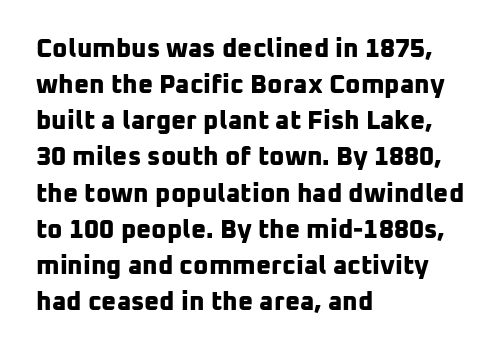
Q: Is the text bold? A: Yes.
Q: Is the text underlined? A: No.
Q: How is the paragraph aligned? A: Left-aligned.
Q: Is the spacing between letters normal or unusually wide? A: Normal.
Q: Is the spacing between lines tight, normal or loose? A: Normal.
